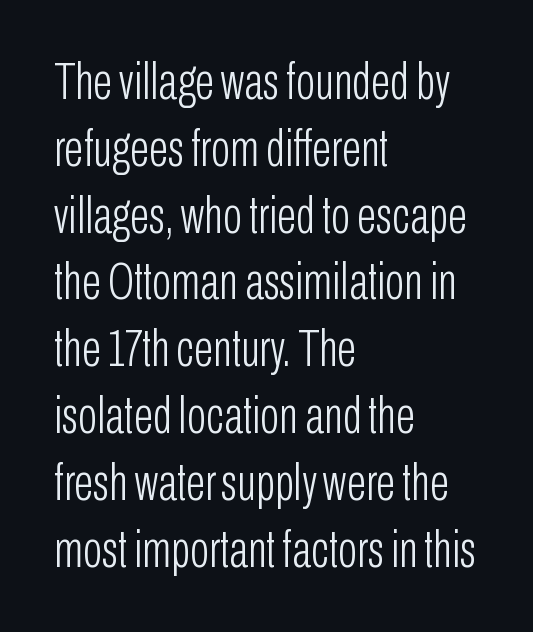
The text was rendered using a sans face with plain stroke endings. Unmarked baselines from the first word to the last. Varying glyph widths throughout — classic text-font behaviour. Is the letter spacing exaggerated? No — it looks like the ordinary default. The designer left line spacing at the default. Summary of weight: not heavy and not bold.
